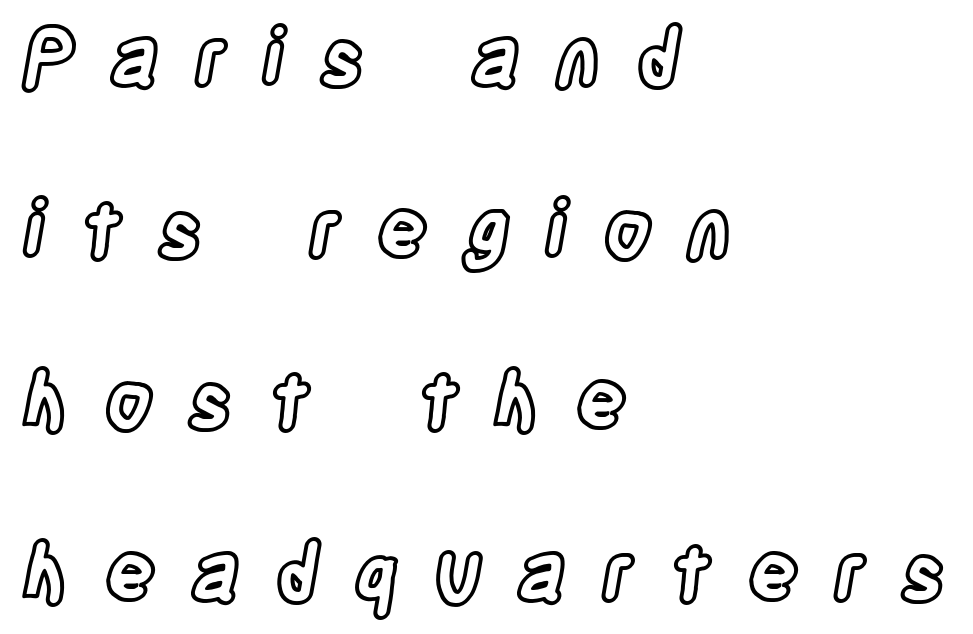
{"width": "condensed", "x_height": "large", "monospaced": "no", "underline": "no", "align": "left", "line_spacing": "loose", "line_spacing_ratio": 2.2, "letter_spacing": "wide", "letter_spacing_em": 0.46, "glyph_px": 78}
